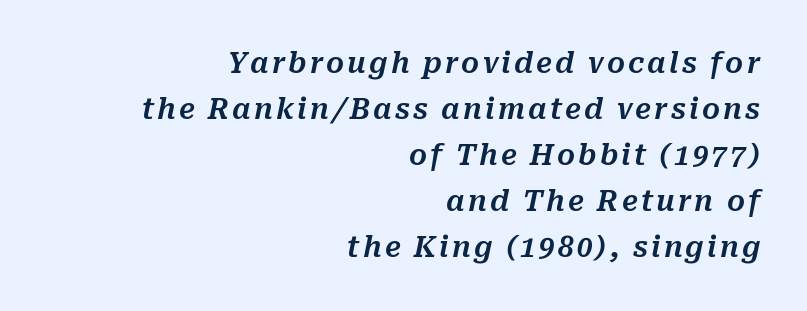
{"italic": "yes", "lean": "right", "slant_degrees": 10, "width": "normal", "stroke_contrast": "medium", "x_height": "medium", "monospaced": "no", "underline": "no", "align": "right", "line_spacing": "normal", "line_spacing_ratio": 1.64, "glyph_px": 28}
